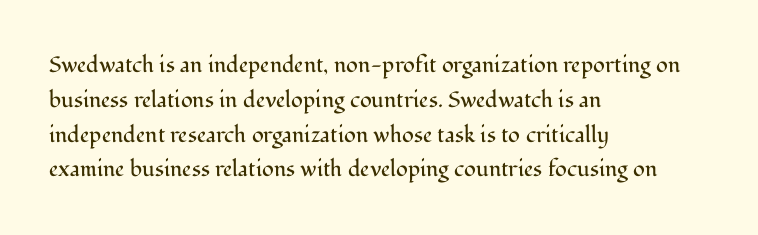
All the whitespace from short lines collects on the right. No extra tracking has been applied to these lines. Characters remain perfectly vertical along every line. The space beneath each line is pristine and unruled. Vertical stems look standard width or narrower in stroke.
